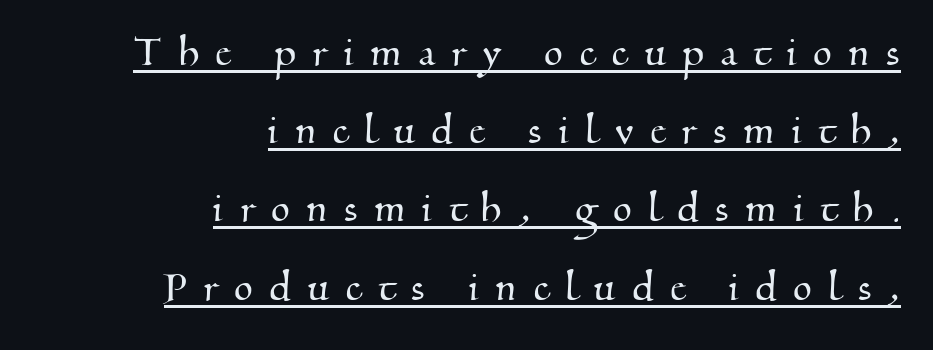
This is serif lettering, the kind often seen in printed books. Layout note: lines flush right. A typographer would call this underscored text. Summary of vertical rhythm: regular, with standard interline spacing.
